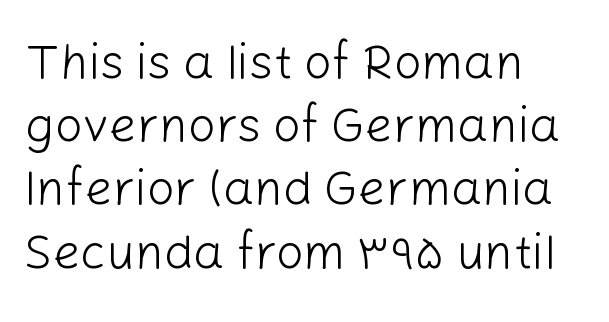
Reading down the column, the eye jumps a familiar distance to each next line. Look at the tracking — it's just the regular setting, nothing added. Horizontally, the lines are justified to the leading edge only. Underlining? Definitely not there. Posture: vertical.
